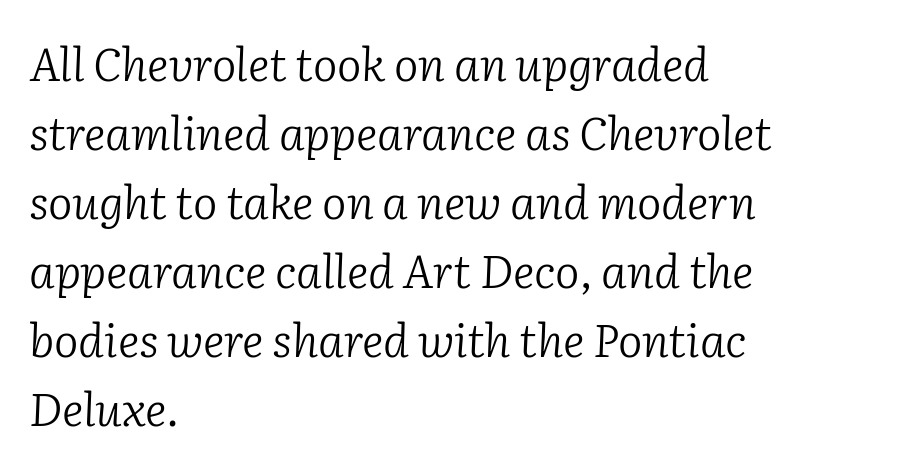
{"serif": "yes", "italic": "yes", "lean": "right", "slant_degrees": 2, "bold": "no", "weight": "light", "width": "normal", "stroke_contrast": "low", "x_height": "medium", "monospaced": "no", "underline": "no", "align": "left", "line_spacing": "normal", "line_spacing_ratio": 1.5, "letter_spacing": "normal", "letter_spacing_em": 0.0, "glyph_px": 46}
